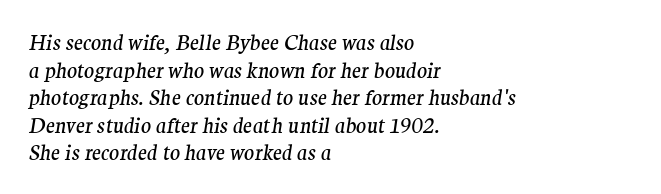
The image shows 21 px text type, italic (leaning right); set left-aligned, normal line spacing (1.31x), normal letter spacing, not underlined.
